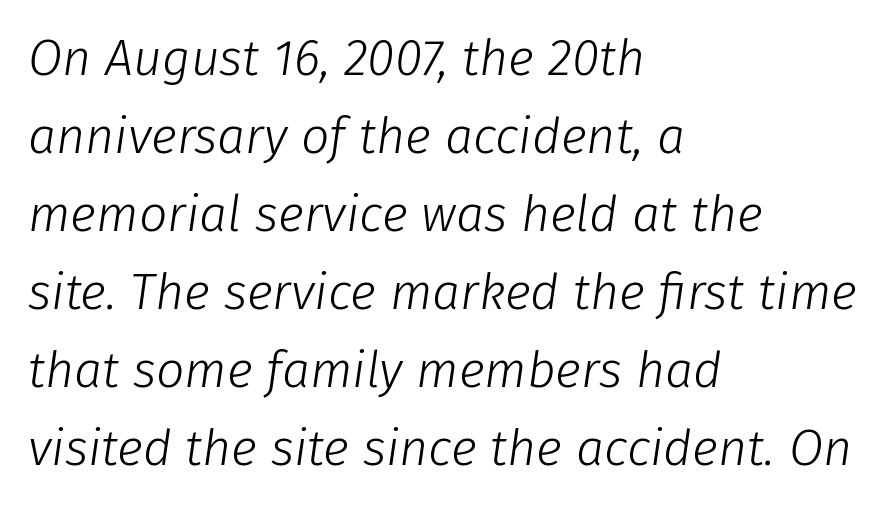
Q: Is the text bold? A: No.
Q: Is the text italic (slanted)? A: Yes, it leans right by about 8 degrees.
Q: Is the text underlined? A: No.
Q: How is the paragraph aligned? A: Left-aligned.
Q: Is the spacing between letters normal or unusually wide? A: Normal.
Q: Is the spacing between lines tight, normal or loose? A: Normal.
Q: Width (condensed, normal, or wide)? A: Normal.
Q: Stroke contrast? A: Low.
Q: x-height? A: Medium.
Q: Monospaced? A: No.
